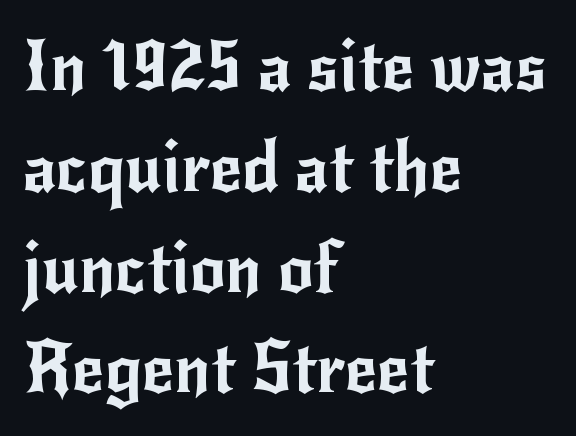
Q: Is the text italic (slanted)? A: No, it is upright.
Q: Is the typeface a serif or a sans-serif typeface? A: Sans-serif.
Q: Is the text underlined? A: No.
Q: How is the paragraph aligned? A: Left-aligned.
Q: Is the spacing between letters normal or unusually wide? A: Normal.
Q: Is the spacing between lines tight, normal or loose? A: Normal.
Q: Width (condensed, normal, or wide)? A: Normal.
Q: Stroke contrast? A: Low.
Q: x-height? A: Small.
Q: Monospaced? A: No.
